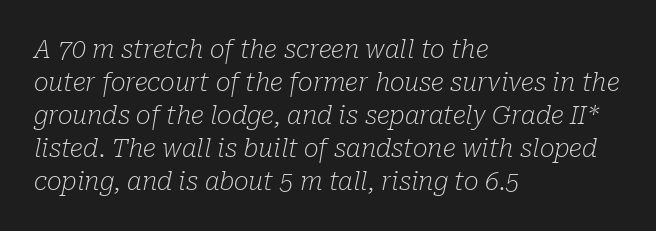
Q: Is the text bold? A: No.
Q: Is the text italic (slanted)? A: Yes, it leans right by about 10 degrees.
Q: Is the text underlined? A: No.
Q: How is the paragraph aligned? A: Left-aligned.
Q: Is the spacing between letters normal or unusually wide? A: Normal.
Q: Is the spacing between lines tight, normal or loose? A: Normal.
